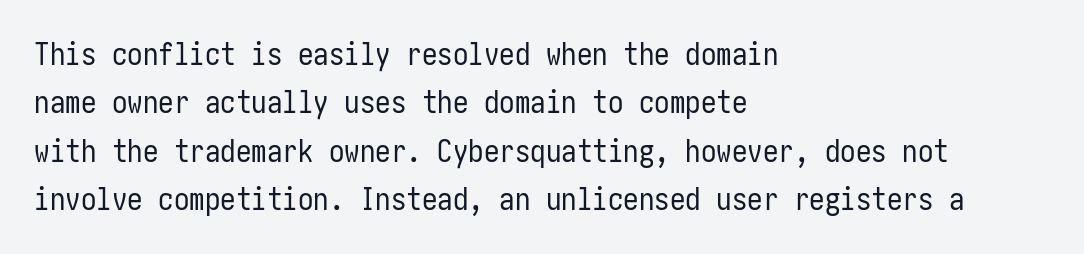
{"serif": "no", "italic": "no", "bold": "no", "weight": "regular", "width": "condensed", "stroke_contrast": "low", "x_height": "medium", "underline": "no", "align": "left", "line_spacing": "normal", "line_spacing_ratio": 1.56, "letter_spacing": "normal", "letter_spacing_em": 0.0, "glyph_px": 31}
